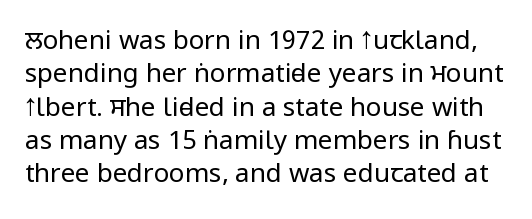
Q: Is the text bold? A: No.
Q: Is the text italic (slanted)? A: No, it is upright.
Q: Is the text underlined? A: No.
Q: Is the spacing between letters normal or unusually wide? A: Normal.
Q: Is the spacing between lines tight, normal or loose? A: Normal.
